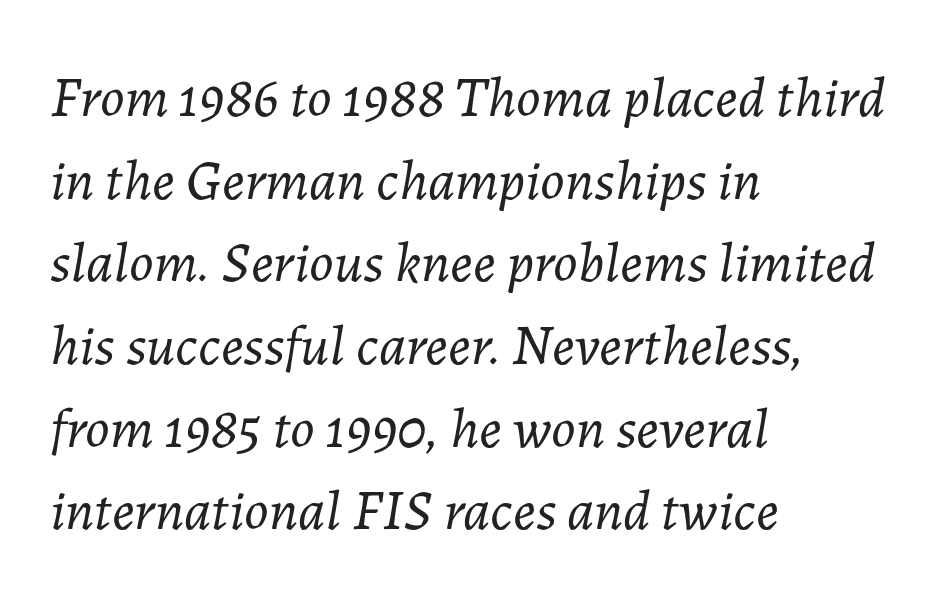
The image shows 57 px light type, italic (leaning right); set left-aligned, normal line spacing (1.45x), normal letter spacing, not underlined; low stroke contrast and a medium x-height.
